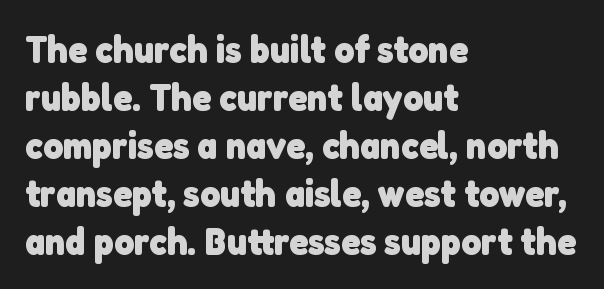
Q: Is the text bold? A: Yes.
Q: Is the typeface a serif or a sans-serif typeface? A: Sans-serif.
Q: Is the text underlined? A: No.
Q: How is the paragraph aligned? A: Left-aligned.
Q: Is the spacing between letters normal or unusually wide? A: Normal.
Q: Is the spacing between lines tight, normal or loose? A: Normal.
Q: Width (condensed, normal, or wide)? A: Normal.
Q: Stroke contrast? A: Low.
Q: x-height? A: Medium.
Q: Monospaced? A: No.
